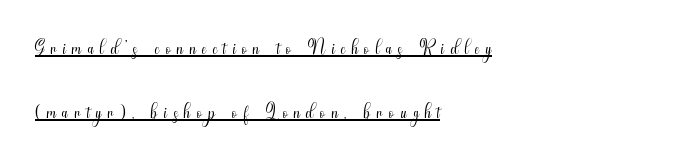
Inter-character spacing is expanded well beyond the font's built-in metrics. Somebody hit Ctrl+U on this one — the words are underlined. Every row of glyphs begins at an identical x-position on the left. Here the designer chose a conventional face with non-uniform glyph widths.
